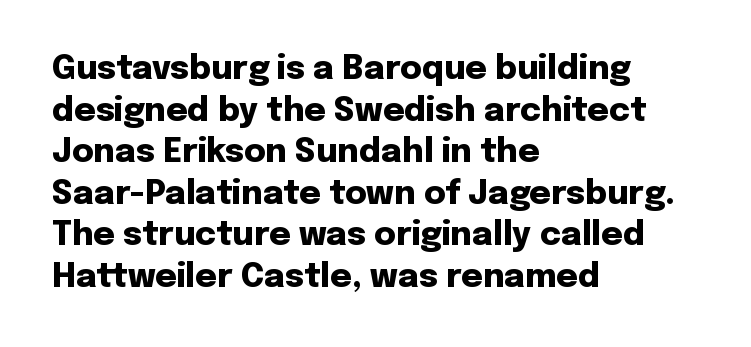
The image shows 33 px heavy sans-serif type, upright; set left-aligned, normal line spacing (1.26x), normal letter spacing, not underlined; low stroke contrast and a medium x-height.
